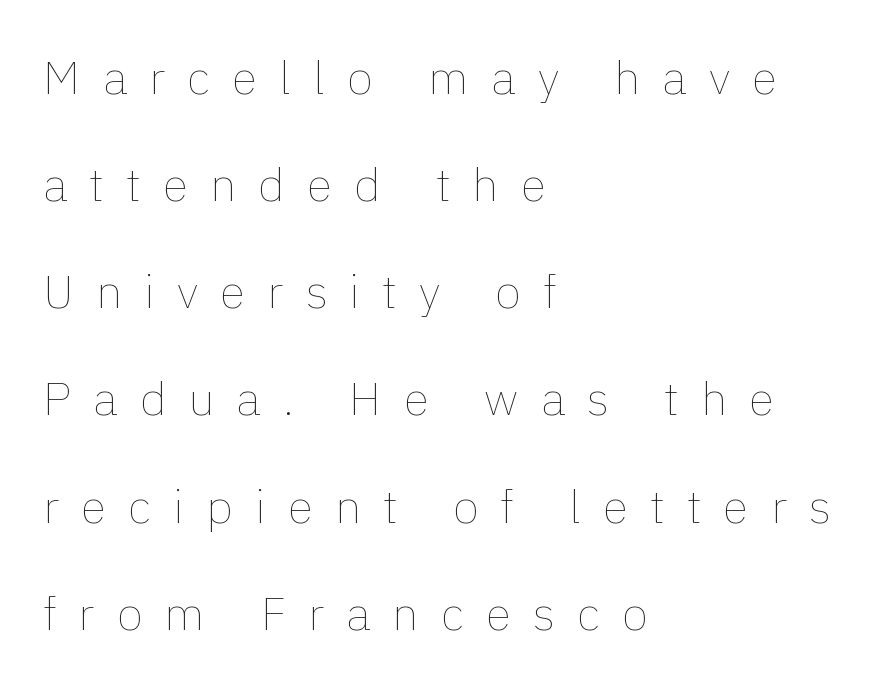
Here the glyphs are tracked loosely, breaking word shapes into spaced letters. Characters remain perfectly vertical along every line. Each line starts at the same left margin while the right side varies. You could not count columns in this text — the font is proportionally spaced. Interline gaps are noticeably wide in this sample. On a weight scale, this lands at 450 or below.
